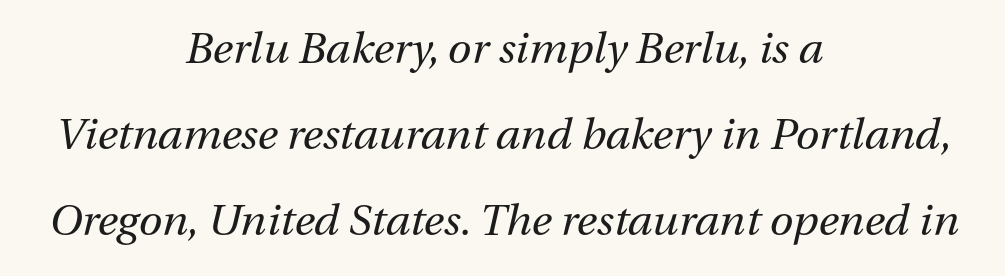
Q: Is the text bold? A: No.
Q: Is the text italic (slanted)? A: Yes, it leans right by about 13 degrees.
Q: Is the text underlined? A: No.
Q: How is the paragraph aligned? A: Centered.
Q: Is the spacing between letters normal or unusually wide? A: Normal.
Q: Is the spacing between lines tight, normal or loose? A: Loose.
Q: Width (condensed, normal, or wide)? A: Normal.
Q: Stroke contrast? A: Medium.
Q: x-height? A: Medium.
Q: Monospaced? A: No.
